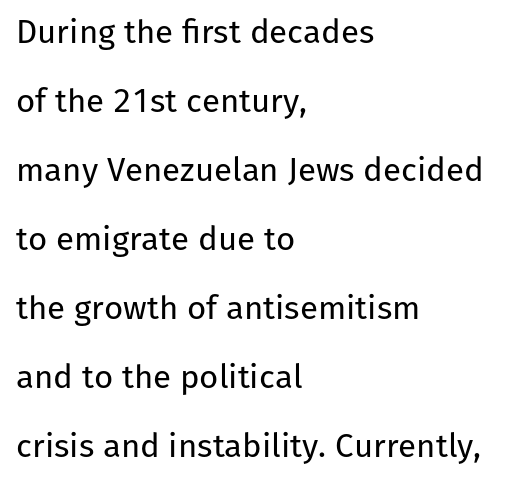
{"serif": "no", "italic": "no", "bold": "no", "weight": "regular", "width": "normal", "stroke_contrast": "low", "x_height": "medium", "monospaced": "no", "underline": "no", "align": "left", "line_spacing": "loose", "line_spacing_ratio": 2.09, "letter_spacing": "normal", "letter_spacing_em": 0.0, "glyph_px": 33}
